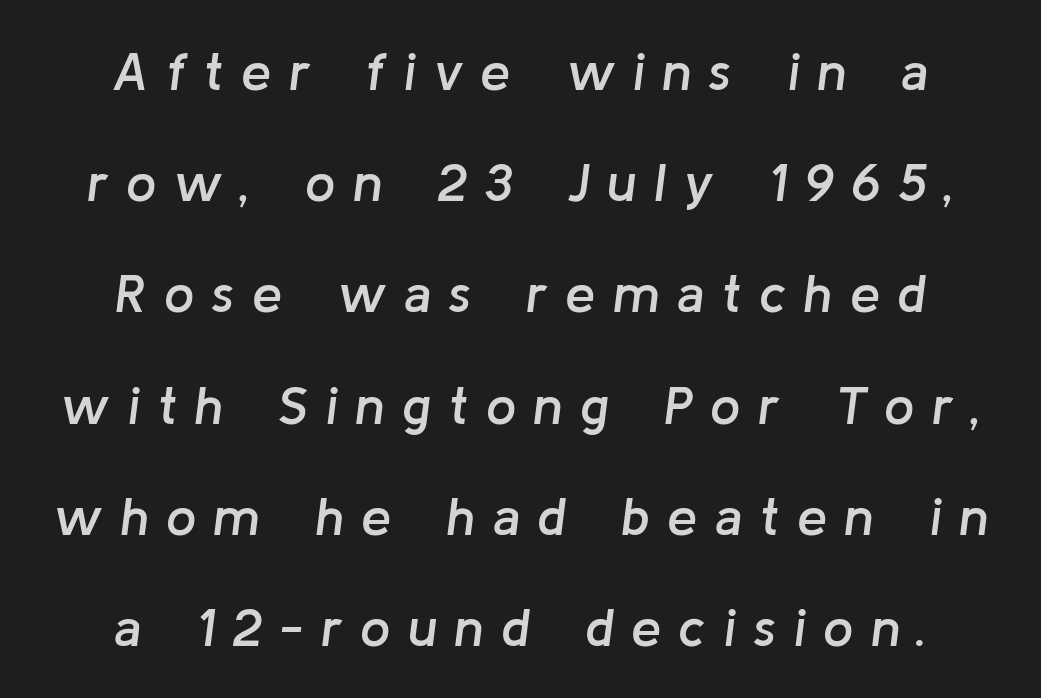
{"italic": "yes", "lean": "right", "slant_degrees": 8, "bold": "semi", "weight": "semibold", "width": "normal", "stroke_contrast": "low", "x_height": "medium", "monospaced": "no", "underline": "no", "align": "center", "line_spacing": "loose", "line_spacing_ratio": 2.06, "letter_spacing": "wide", "letter_spacing_em": 0.32, "glyph_px": 54}
